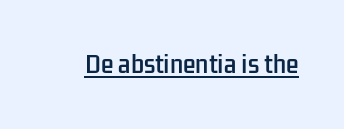
You can see a thin bar hugging the bottom of the glyphs. This rendering leaves character spacing at its baseline value. Style check: upright.
